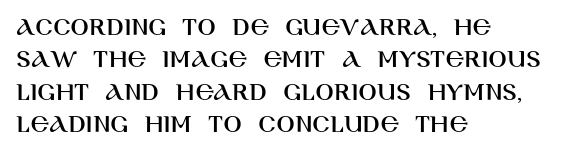
Q: Is the text italic (slanted)? A: No, it is upright.
Q: Is the text underlined? A: No.
Q: How is the paragraph aligned? A: Left-aligned.
Q: Is the spacing between letters normal or unusually wide? A: Normal.
